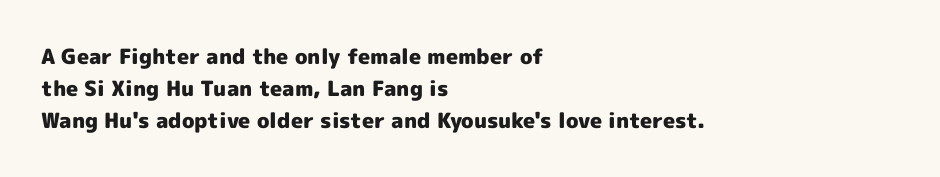
{"italic": "no", "bold": "yes", "underline": "no", "align": "left", "line_spacing": "normal", "line_spacing_ratio": 1.53, "letter_spacing": "normal", "letter_spacing_em": 0.0, "glyph_px": 21}
